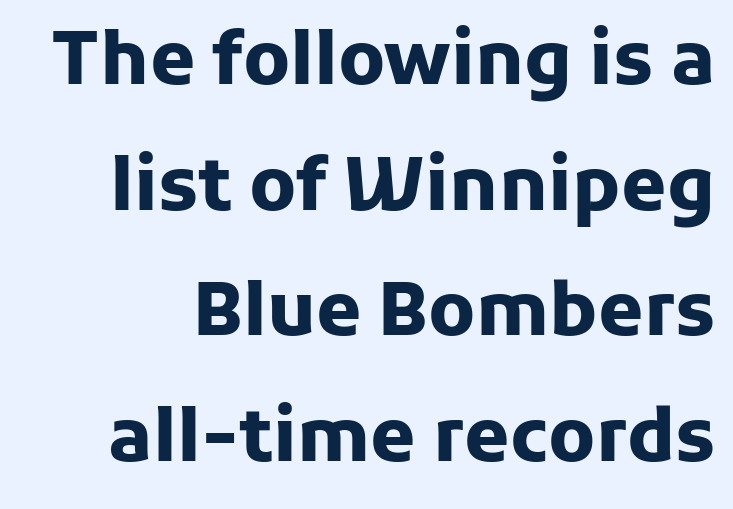
A full-strength bold gives these letters their thick strokes. Nope, not italic — everything's standing straight. This rendering features lettering with no underline. Does extra space separate the letters? No, they use regular spacing.
